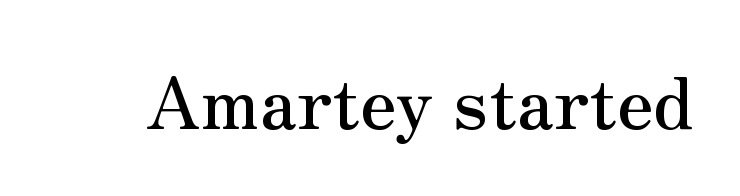
The image shows 71 px serif type, upright; set normal letter spacing, not underlined; medium stroke contrast and a small x-height.
